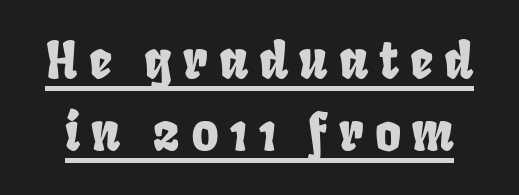
Q: Is the typeface a serif or a sans-serif typeface? A: Sans-serif.
Q: Is the text underlined? A: Yes.
Q: Is the spacing between letters normal or unusually wide? A: Unusually wide.
Q: Is the spacing between lines tight, normal or loose? A: Normal.
Q: Width (condensed, normal, or wide)? A: Condensed.
Q: Stroke contrast? A: Low.
Q: x-height? A: Large.
Q: Monospaced? A: No.
